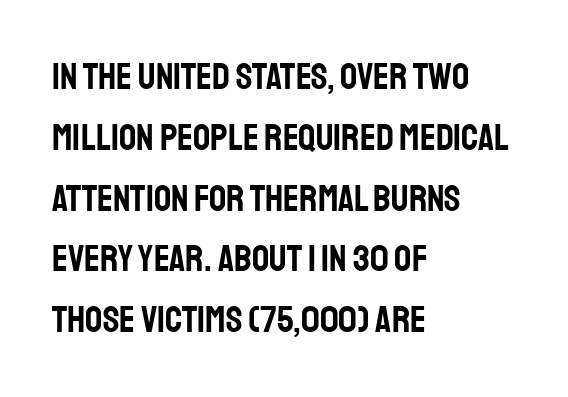
Q: Is the text italic (slanted)? A: No, it is upright.
Q: Is the typeface a serif or a sans-serif typeface? A: Sans-serif.
Q: Is the text underlined? A: No.
Q: How is the paragraph aligned? A: Left-aligned.
Q: Is the spacing between letters normal or unusually wide? A: Normal.
Q: Is the spacing between lines tight, normal or loose? A: Normal.
Q: Width (condensed, normal, or wide)? A: Condensed.
Q: Stroke contrast? A: Low.
Q: x-height? A: Large.
Q: Monospaced? A: No.
